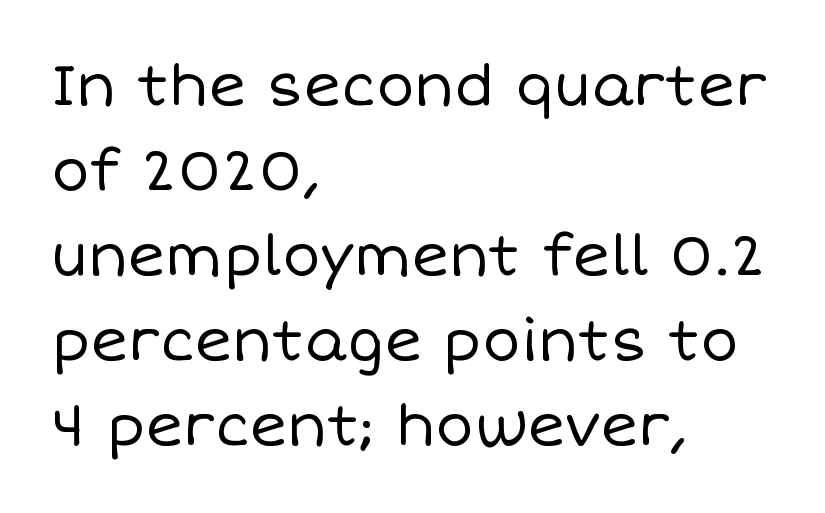
The image shows 57 px regular-weight type, upright; set left-aligned, normal line spacing (1.49x), normal letter spacing, not underlined; low stroke contrast and a large x-height.
